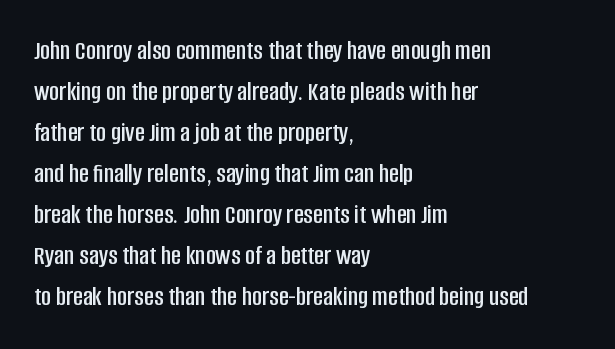
Q: Is the text italic (slanted)? A: No, it is upright.
Q: Is the text underlined? A: No.
Q: How is the paragraph aligned? A: Left-aligned.
Q: Is the spacing between letters normal or unusually wide? A: Normal.
Q: Is the spacing between lines tight, normal or loose? A: Normal.
